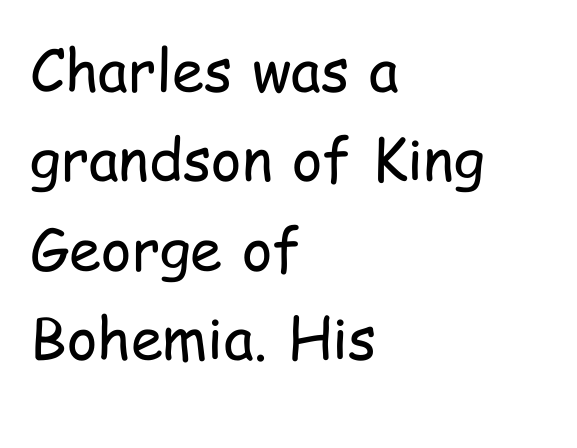
The image shows 58 px regular-weight, condensed sans-serif type, upright; set left-aligned, normal line spacing (1.54x), normal letter spacing, not underlined; low stroke contrast and a medium x-height.
